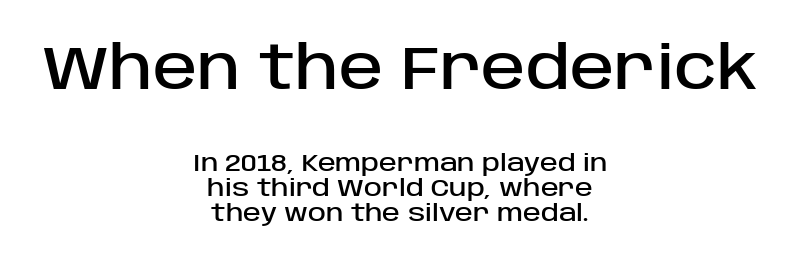
{"serif": "no", "italic": "no", "width": "normal", "stroke_contrast": "low", "x_height": "large", "monospaced": "no", "underline": "no", "align": "center", "line_spacing": "tight", "line_spacing_ratio": 1.04, "letter_spacing": "normal", "letter_spacing_em": 0.0, "larger_block": "first", "size_ratio": 2.5, "glyph_px": 60}
